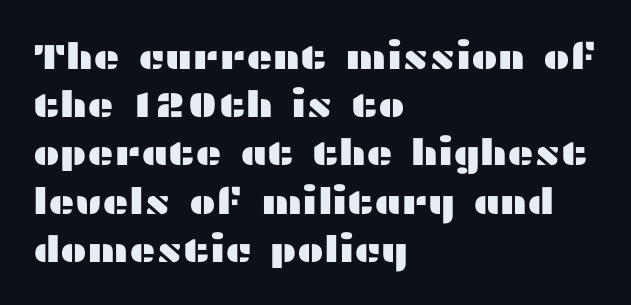
Q: Is the text italic (slanted)? A: No, it is upright.
Q: Is the typeface a serif or a sans-serif typeface? A: Sans-serif.
Q: Is the text underlined? A: No.
Q: How is the paragraph aligned? A: Left-aligned.
Q: Is the spacing between letters normal or unusually wide? A: Normal.
Q: Is the spacing between lines tight, normal or loose? A: Normal.
Q: Width (condensed, normal, or wide)? A: Wide.
Q: Stroke contrast? A: Medium.
Q: x-height? A: Medium.
Q: Monospaced? A: No.
